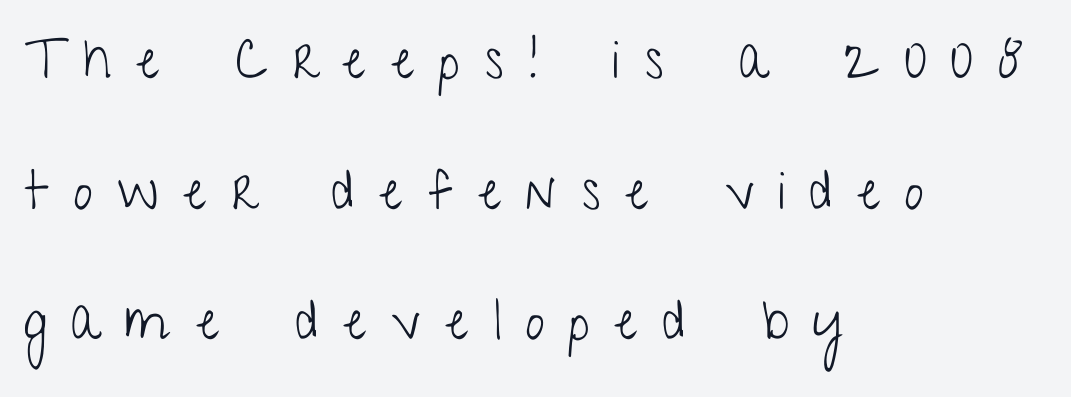
The image shows 54 px light, condensed sans-serif type, upright; set left-aligned, loose line spacing (2.42x), unusually wide letter spacing (+0.46 em), not underlined; low stroke contrast and a medium x-height.
